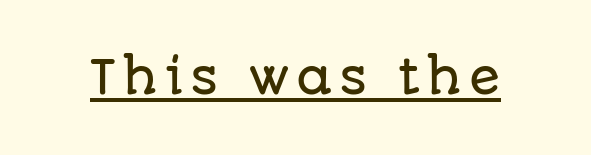
Each letter keeps its own natural width here, so spacing adapts to shape. Notice how the stems are strictly vertical — no italics here. Examine the stroke ends and you'll find no serifs. The string is rendered with underlining switched on.
